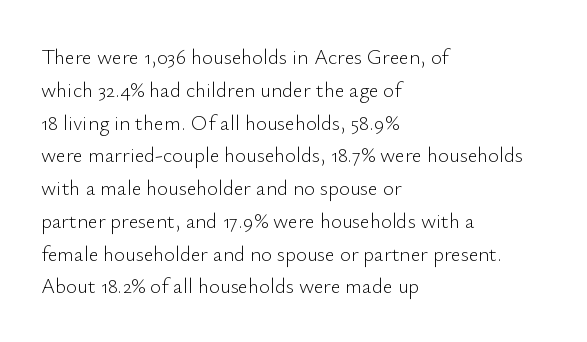
Q: Is the text bold? A: No.
Q: Is the text italic (slanted)? A: No, it is upright.
Q: Is the text underlined? A: No.
Q: How is the paragraph aligned? A: Left-aligned.
Q: Is the spacing between letters normal or unusually wide? A: Normal.
Q: Is the spacing between lines tight, normal or loose? A: Normal.
